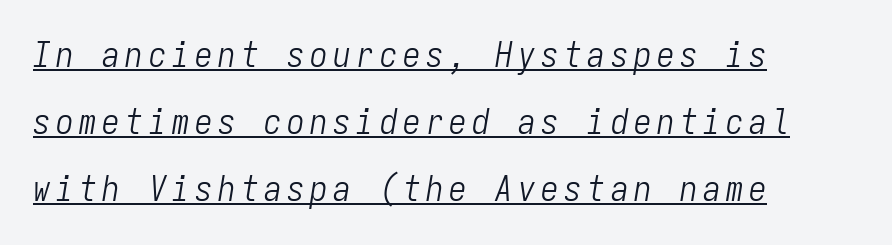
Horizontal alignment here is leftward, the default for most running prose. A typesetter would call this monospace, since all characters share one set width. In designer terms, the underline attribute is active on this setting. Regarding leading, the lines here are spaced well apart. Summary of weight: not heavy and not bold.
